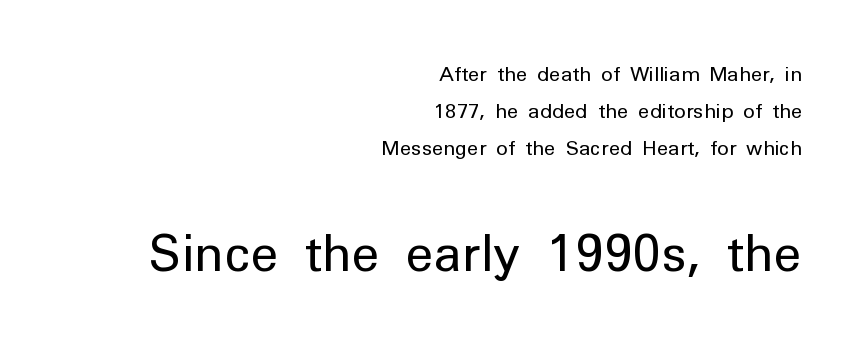
These lines are rendered in a variable-pitch font. Short and long lines alike share a common ending point at right. Tracking here is standard; glyphs follow each other at the usual distance. The specimen omits any rule beneath the text block's lines. The specimen reads as upright at a glance. If you squint, the bottom block still reads clearly — it's the larger of the two.
